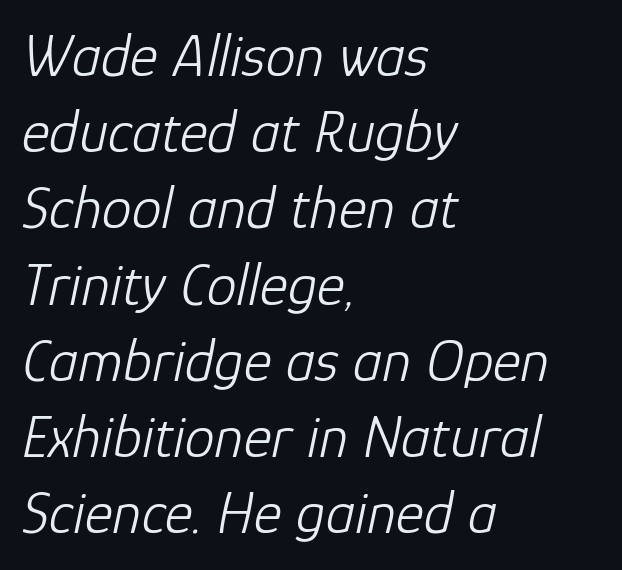
Q: Is the text bold? A: No.
Q: Is the text italic (slanted)? A: Yes, it leans right by about 12 degrees.
Q: Is the text underlined? A: No.
Q: How is the paragraph aligned? A: Left-aligned.
Q: Is the spacing between letters normal or unusually wide? A: Normal.
Q: Is the spacing between lines tight, normal or loose? A: Normal.
Q: Width (condensed, normal, or wide)? A: Normal.
Q: Stroke contrast? A: Low.
Q: x-height? A: Medium.
Q: Monospaced? A: No.
